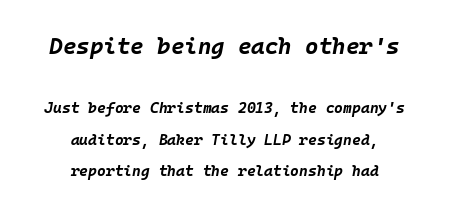
Q: Is the text bold? A: Yes.
Q: Is the text italic (slanted)? A: Yes, it leans right by about 10 degrees.
Q: Is the text underlined? A: No.
Q: How is the paragraph aligned? A: Centered.
Q: Is the spacing between letters normal or unusually wide? A: Normal.
Q: Is the spacing between lines tight, normal or loose? A: Loose.
Q: Which block of text is set in a larger size, the first (top) or the second (bottom)? A: The first (top) one.
